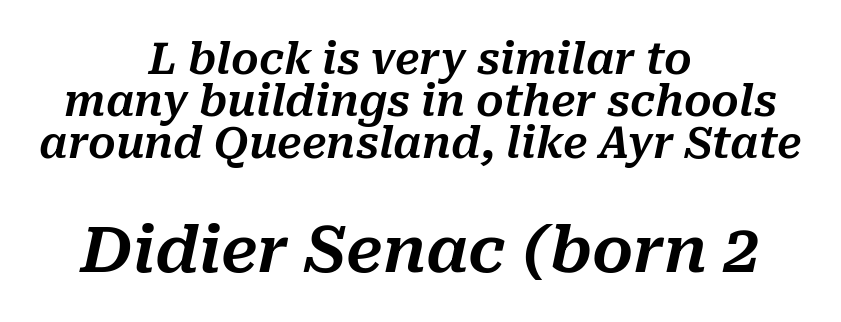
The image shows 64 px text type, italic (leaning right); set centered, tight line spacing (0.98x), normal letter spacing, not underlined; the second (bottom) block is 1.49x larger; medium stroke contrast and a medium x-height.
